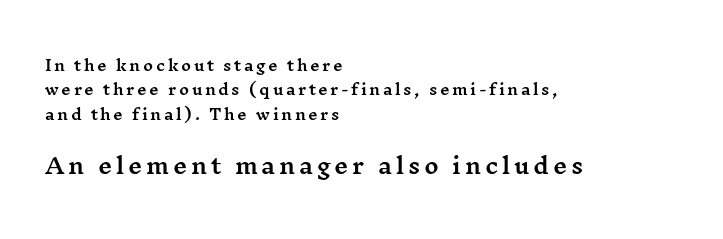
The image shows 22 px text type, upright; set left-aligned, normal line spacing (1.63x), not underlined; the second (bottom) block is 1.47x larger.
